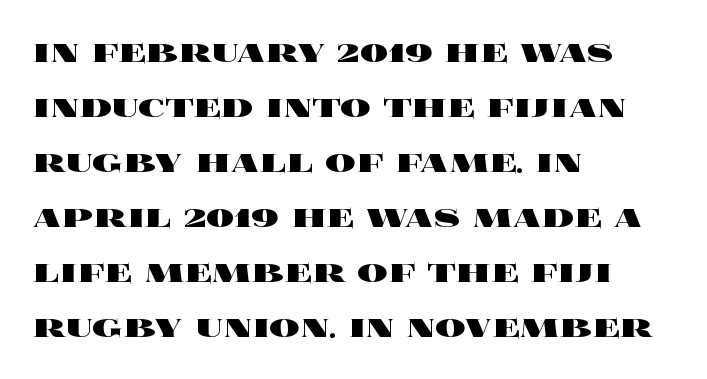
{"italic": "no", "bold": "yes", "weight": "heavy", "width": "wide", "x_height": "large", "monospaced": "no", "underline": "no", "align": "left", "line_spacing": "normal", "line_spacing_ratio": 1.45, "letter_spacing": "normal", "letter_spacing_em": 0.0, "glyph_px": 38}
